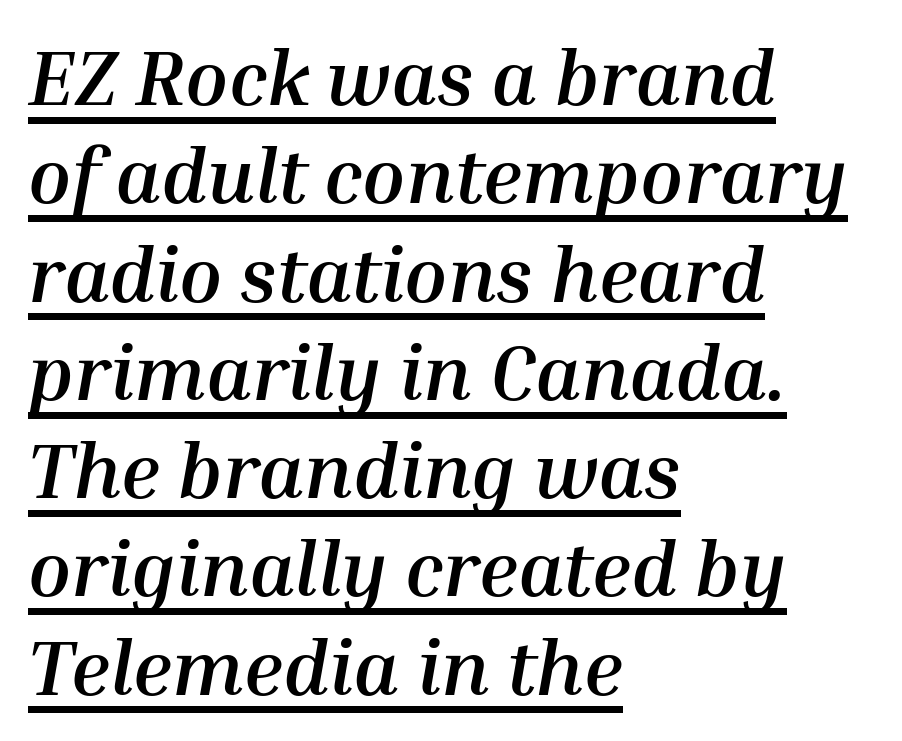
The paragraph shown leans on its left margin. Reading down the column, the eye jumps a familiar distance to each next line. Notice how a bar underscores the lettering throughout. The whole block is typeset with a tilt. These lines carry a lot of weight — the face is fully bold.
